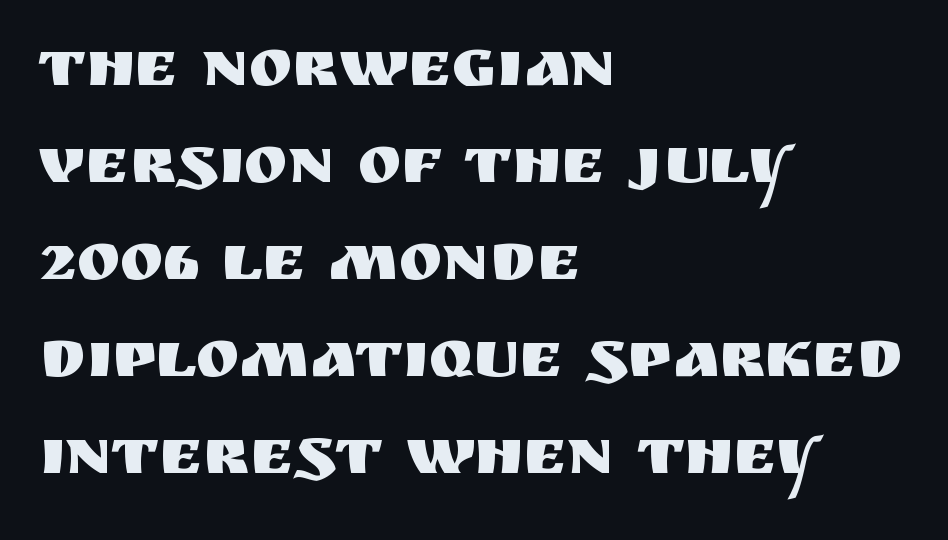
The image shows 66 px sans-serif type, upright; set left-aligned, normal line spacing (1.47x), normal letter spacing, not underlined; medium stroke contrast and a large x-height.
